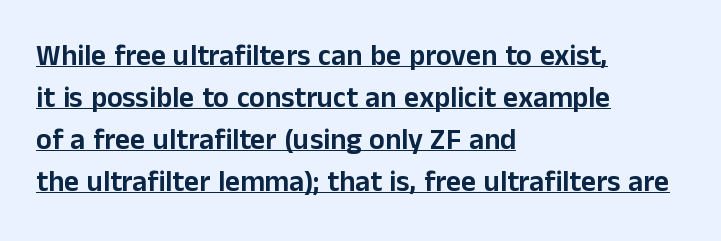
Q: Is the text italic (slanted)? A: No, it is upright.
Q: Is the typeface a serif or a sans-serif typeface? A: Sans-serif.
Q: Is the text underlined? A: Yes.
Q: How is the paragraph aligned? A: Left-aligned.
Q: Is the spacing between letters normal or unusually wide? A: Normal.
Q: Is the spacing between lines tight, normal or loose? A: Normal.
Q: Width (condensed, normal, or wide)? A: Normal.
Q: Stroke contrast? A: Low.
Q: x-height? A: Medium.
Q: Monospaced? A: No.
